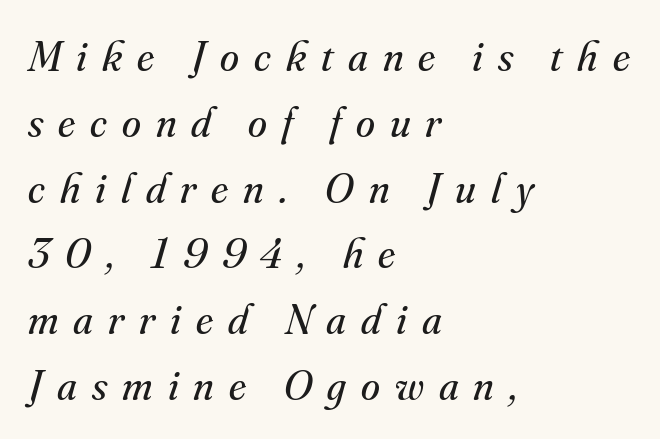
{"serif": "yes", "italic": "yes", "lean": "right", "slant_degrees": 16, "bold": "no", "weight": "regular", "width": "normal", "stroke_contrast": "medium", "x_height": "small", "monospaced": "no", "underline": "no", "align": "left", "line_spacing": "normal", "line_spacing_ratio": 1.53, "letter_spacing": "wide", "letter_spacing_em": 0.35, "glyph_px": 43}
